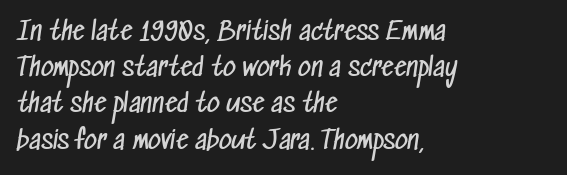
Has an underline been added? It has not. The passage shown has conventional tracking throughout. Heaviness? Minimal to ordinary, like unemphasized prose. Rows of type keep a routine distance in the vertical direction. These lines are set flush left with a ragged right edge.
